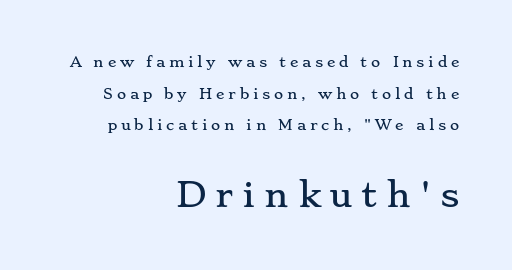
The image shows 33 px wide serif type, upright; set right-aligned, loose line spacing (2.26x), unusually wide letter spacing (+0.27 em), not underlined; the second (bottom) block is 2.36x larger; low stroke contrast and a small x-height.
